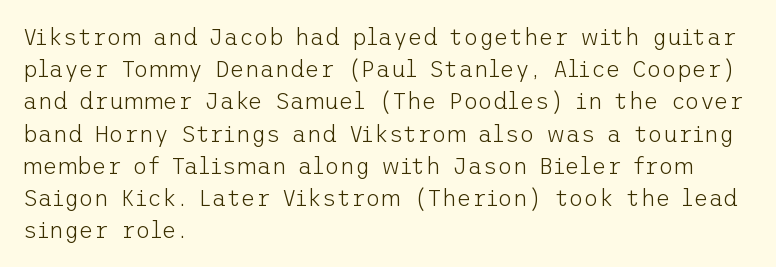
Q: Is the text bold? A: No.
Q: Is the text italic (slanted)? A: No, it is upright.
Q: Is the text underlined? A: No.
Q: How is the paragraph aligned? A: Left-aligned.
Q: Is the spacing between letters normal or unusually wide? A: Normal.
Q: Is the spacing between lines tight, normal or loose? A: Normal.
